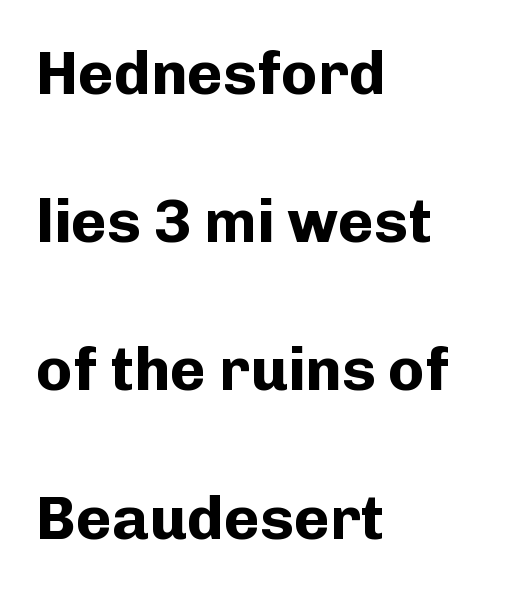
These lines were composed using upright roman letters. Look at the tracking — it's just the regular setting, nothing added. The passage shown is emphatically bold. Grotesque or geometric, the face here clearly has no serifs. Quick note: interline space is abundant.
